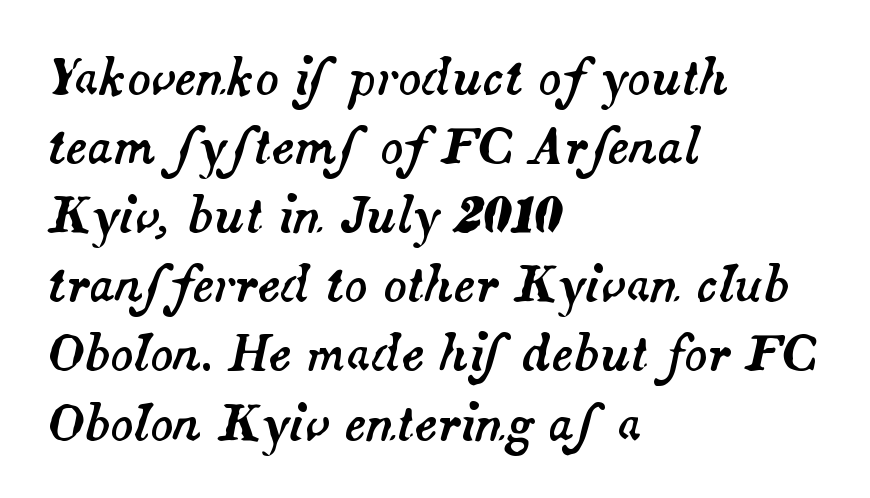
{"italic": "yes", "lean": "right", "slant_degrees": 14, "width": "normal", "stroke_contrast": "medium", "x_height": "small", "monospaced": "no", "underline": "no", "align": "left", "line_spacing": "normal", "line_spacing_ratio": 1.44, "letter_spacing": "normal", "letter_spacing_em": 0.0, "glyph_px": 48}
